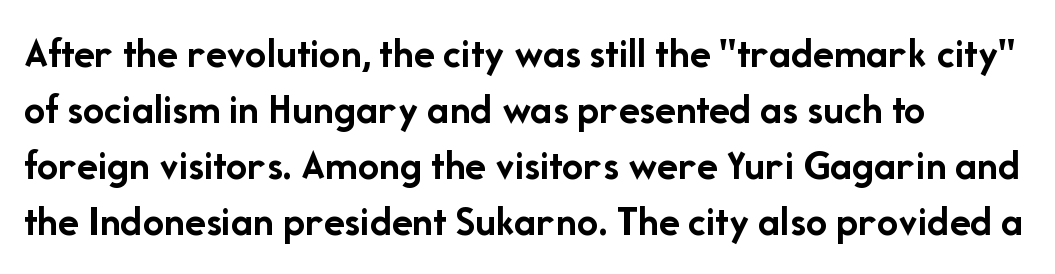
{"serif": "no", "italic": "no", "bold": "yes", "weight": "semibold", "width": "normal", "stroke_contrast": "low", "x_height": "medium", "monospaced": "no", "underline": "no", "align": "left", "line_spacing": "normal", "line_spacing_ratio": 1.3, "letter_spacing": "normal", "letter_spacing_em": 0.0, "glyph_px": 43}
